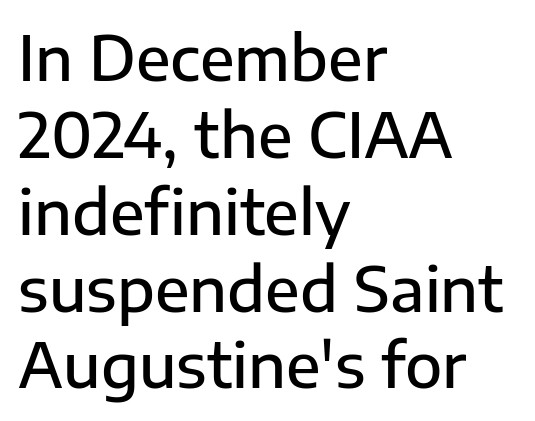
{"serif": "no", "italic": "no", "bold": "semi", "weight": "semibold", "width": "normal", "stroke_contrast": "low", "x_height": "medium", "monospaced": "no", "underline": "no", "align": "left", "line_spacing": "normal", "line_spacing_ratio": 1.26, "letter_spacing": "normal", "letter_spacing_em": 0.0, "glyph_px": 61}
